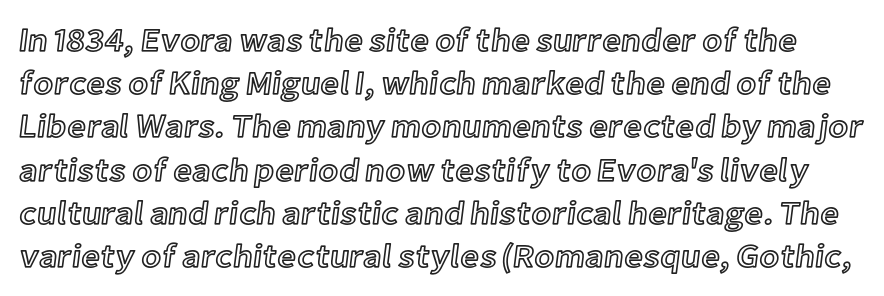
The image shows 33 px text type; set normal line spacing (1.31x), normal letter spacing, not underlined; a medium x-height.
